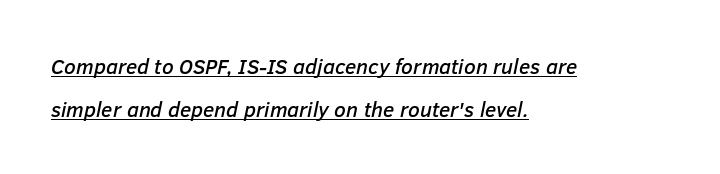
Q: Is the text italic (slanted)? A: Yes, it leans right by about 12 degrees.
Q: Is the text underlined? A: Yes.
Q: How is the paragraph aligned? A: Left-aligned.
Q: Is the spacing between letters normal or unusually wide? A: Normal.
Q: Is the spacing between lines tight, normal or loose? A: Loose.
